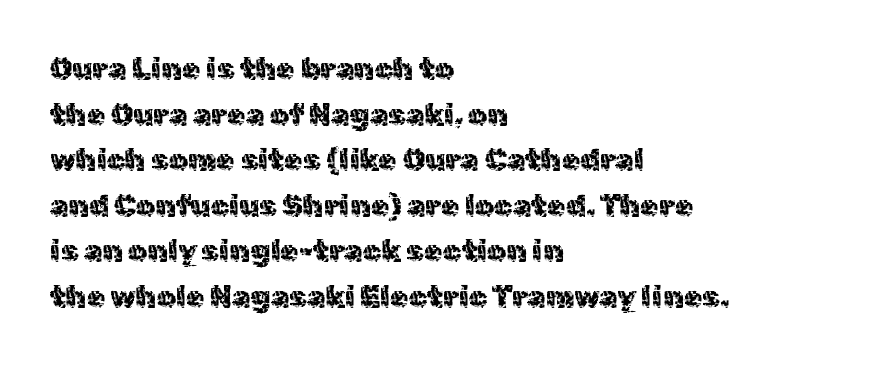
The image shows 30 px regular-weight sans-serif type, upright; set left-aligned, normal line spacing (1.52x), normal letter spacing, not underlined; a medium x-height.
